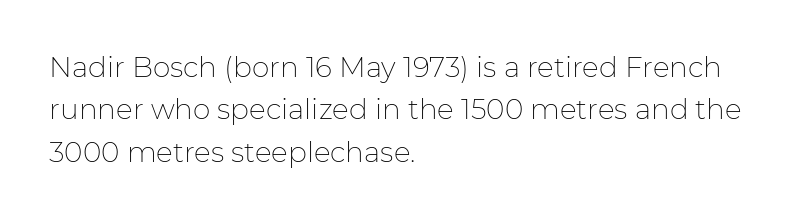
Quick note: not italic, upright. Spacing between characters is what you'd get straight out of the box. Spacing verdict: proportional, widths tailored to each character. Vertical spacing — default. Horizontally, the lines are justified to the leading edge only.
